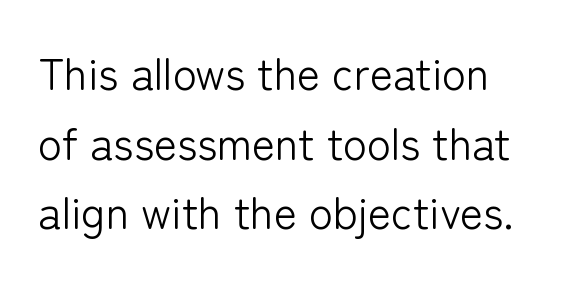
The image shows 44 px light sans-serif type, upright; set normal line spacing (1.58x), normal letter spacing, not underlined; low stroke contrast and a medium x-height.
